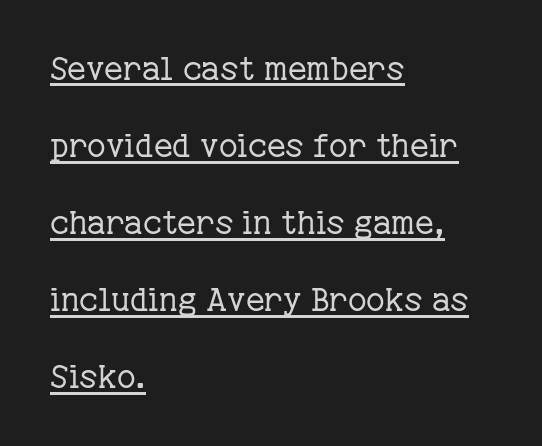
Q: Is the text bold? A: No.
Q: Is the text italic (slanted)? A: No, it is upright.
Q: Is the typeface a serif or a sans-serif typeface? A: Serif.
Q: Is the text underlined? A: Yes.
Q: How is the paragraph aligned? A: Left-aligned.
Q: Is the spacing between letters normal or unusually wide? A: Normal.
Q: Is the spacing between lines tight, normal or loose? A: Loose.
Q: Width (condensed, normal, or wide)? A: Normal.
Q: Stroke contrast? A: Low.
Q: x-height? A: Medium.
Q: Monospaced? A: No.
